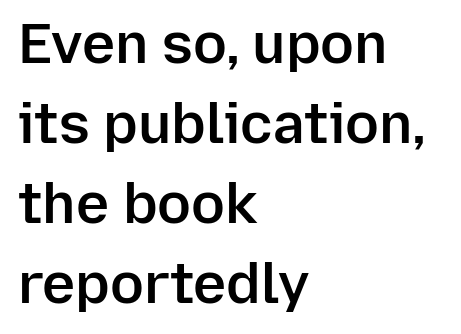
{"serif": "no", "italic": "no", "bold": "semi", "weight": "semibold", "width": "normal", "stroke_contrast": "low", "x_height": "medium", "monospaced": "no", "underline": "no", "align": "left", "line_spacing": "normal", "line_spacing_ratio": 1.43, "letter_spacing": "normal", "letter_spacing_em": 0.0, "glyph_px": 56}
